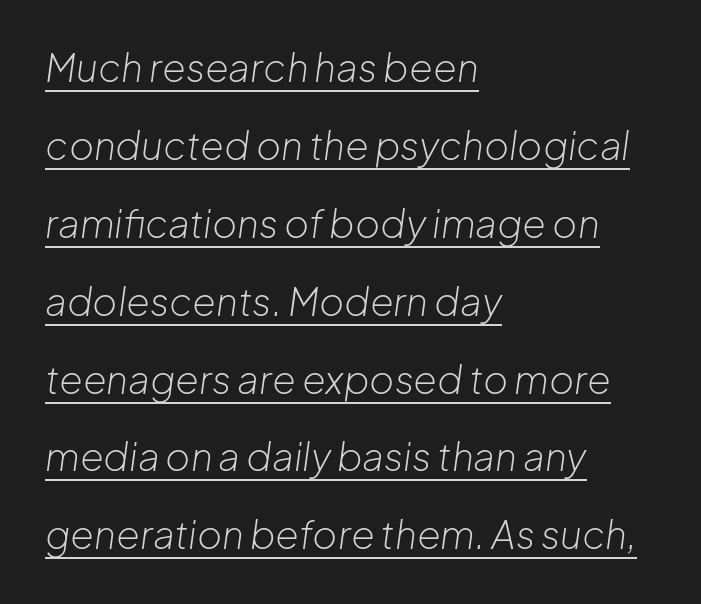
Q: Is the text bold? A: No.
Q: Is the text italic (slanted)? A: Yes, it leans right by about 8 degrees.
Q: Is the text underlined? A: Yes.
Q: How is the paragraph aligned? A: Left-aligned.
Q: Is the spacing between letters normal or unusually wide? A: Normal.
Q: Is the spacing between lines tight, normal or loose? A: Loose.
Q: Width (condensed, normal, or wide)? A: Normal.
Q: Stroke contrast? A: Low.
Q: x-height? A: Medium.
Q: Monospaced? A: No.
